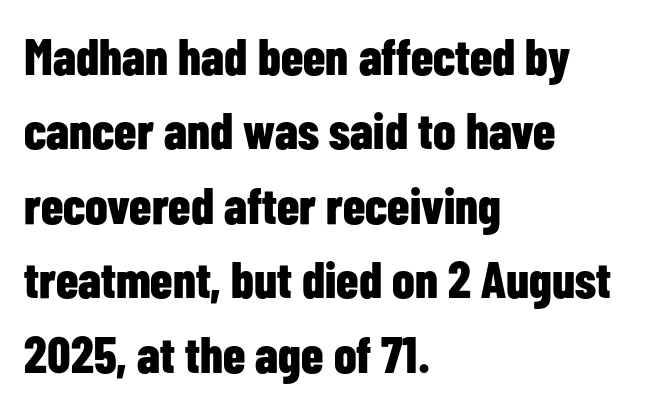
{"serif": "no", "italic": "no", "bold": "yes", "weight": "bold", "width": "condensed", "stroke_contrast": "low", "x_height": "medium", "monospaced": "no", "underline": "no", "align": "left", "line_spacing": "normal", "line_spacing_ratio": 1.46, "letter_spacing": "normal", "letter_spacing_em": 0.0, "glyph_px": 51}
